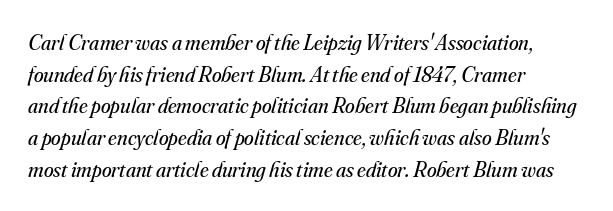
The image shows 22 px text type, italic (leaning right); set left-aligned, normal line spacing (1.44x), normal letter spacing, not underlined.
